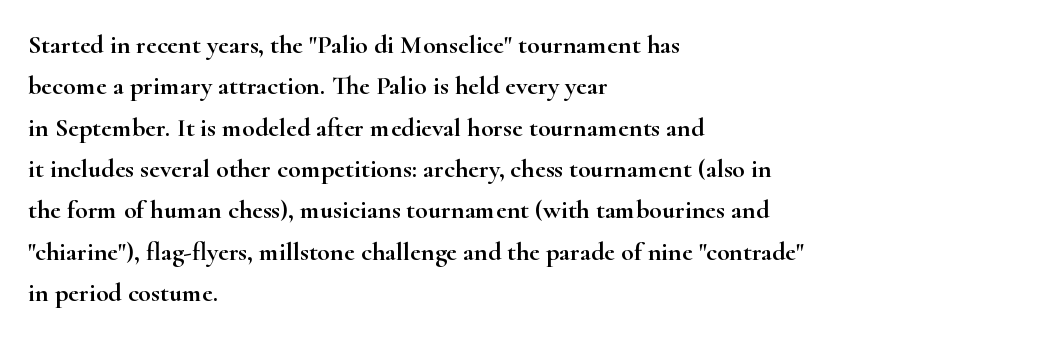
Honestly, there is no underline to notice here at all. Nothing unusual about the tracking: characters are spaced as the font intends. These lines stack with their left ends in a neat column. Posture: vertical. Normally led — the rows are evenly, conventionally spaced.
